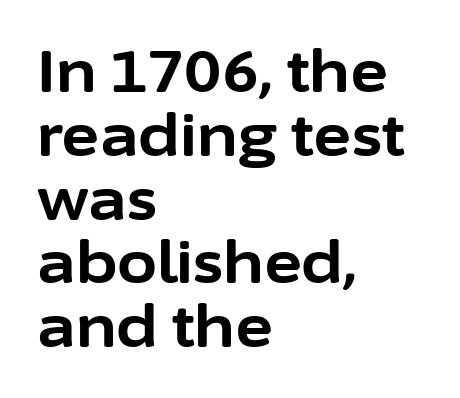
Q: Is the text bold? A: Yes.
Q: Is the text italic (slanted)? A: No, it is upright.
Q: Is the typeface a serif or a sans-serif typeface? A: Sans-serif.
Q: Is the text underlined? A: No.
Q: How is the paragraph aligned? A: Left-aligned.
Q: Is the spacing between letters normal or unusually wide? A: Normal.
Q: Is the spacing between lines tight, normal or loose? A: Tight.
Q: Width (condensed, normal, or wide)? A: Normal.
Q: Stroke contrast? A: Low.
Q: x-height? A: Medium.
Q: Monospaced? A: No.
